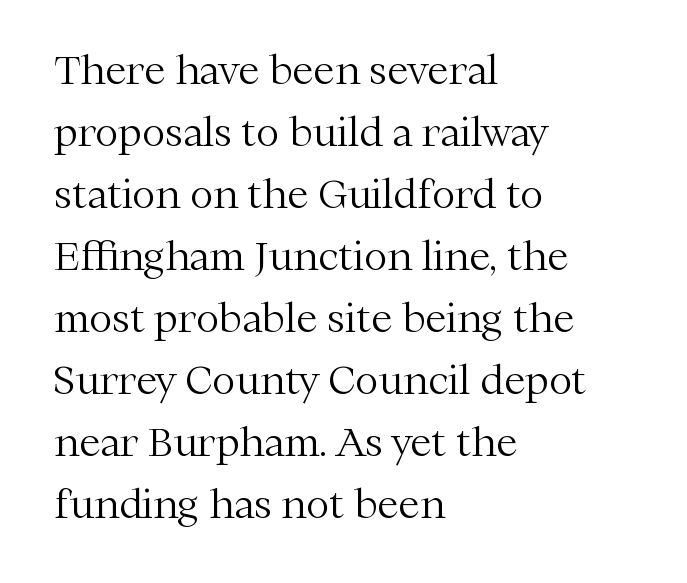
The line-height multiplier appears to be the usual default. The letters stand straight up with perfectly vertical stems. Varying glyph widths throughout — classic text-font behaviour. The rendering keeps characters at their native spacing.
